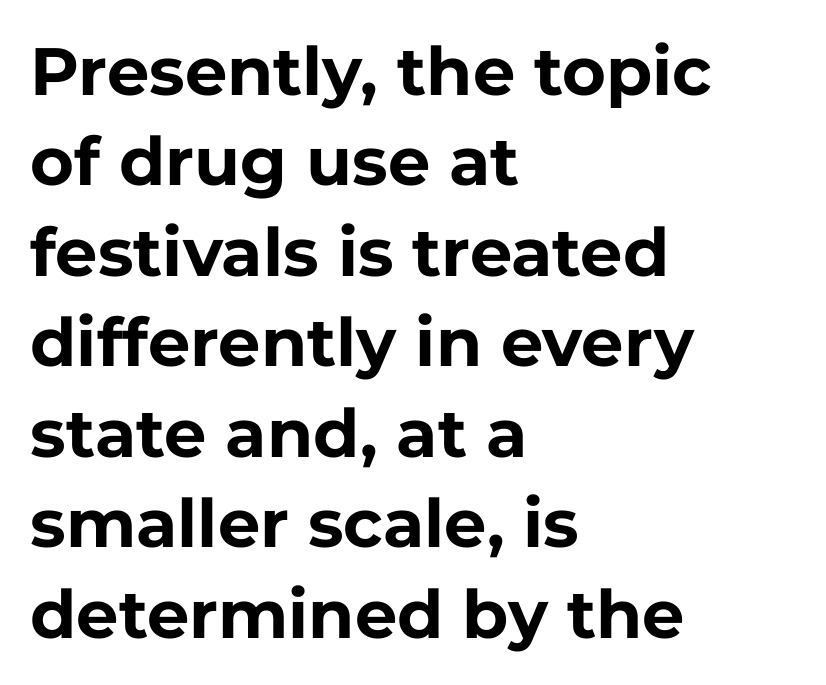
The passage shown is typed in a proportional face where columns would drift. The string is rendered with underlining switched off. Leftover space on each line is placed entirely after the last word. Nothing unusual about the tracking: characters are spaced as the font intends. On the weight axis this lands at bold, roughly 700.
